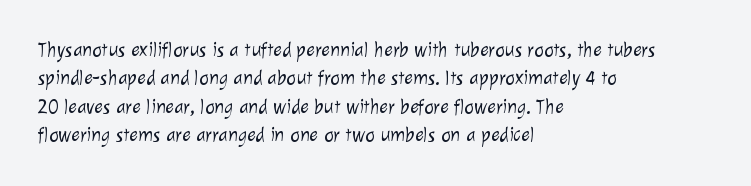
The image shows 20 px text type; set left-aligned, normal line spacing (1.42x), normal letter spacing, not underlined.
